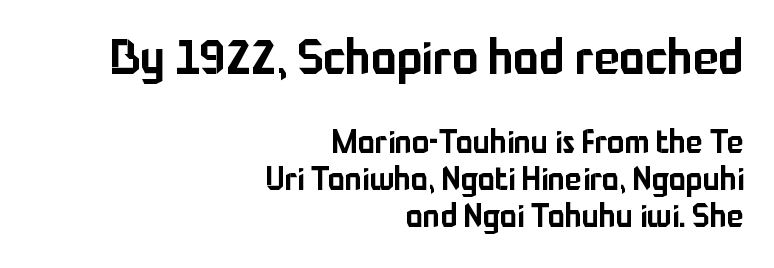
Q: Is the text italic (slanted)? A: No, it is upright.
Q: Is the typeface a serif or a sans-serif typeface? A: Sans-serif.
Q: Is the text underlined? A: No.
Q: How is the paragraph aligned? A: Right-aligned.
Q: Is the spacing between letters normal or unusually wide? A: Normal.
Q: Which block of text is set in a larger size, the first (top) or the second (bottom)? A: The first (top) one.
Q: Width (condensed, normal, or wide)? A: Normal.
Q: Stroke contrast? A: Low.
Q: x-height? A: Medium.
Q: Monospaced? A: No.
